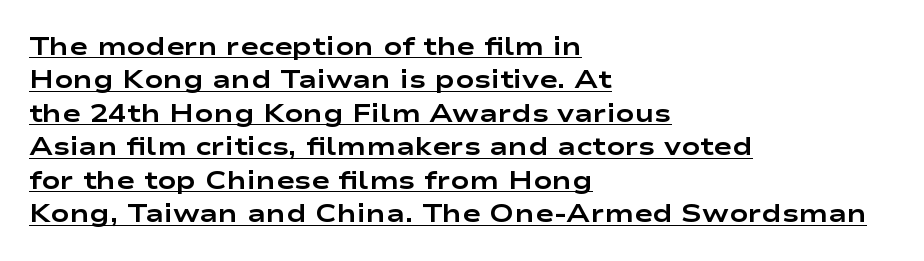
{"italic": "no", "bold": "yes", "underline": "yes", "align": "left", "line_spacing": "normal", "line_spacing_ratio": 1.34, "letter_spacing": "normal", "letter_spacing_em": 0.0, "glyph_px": 25}
